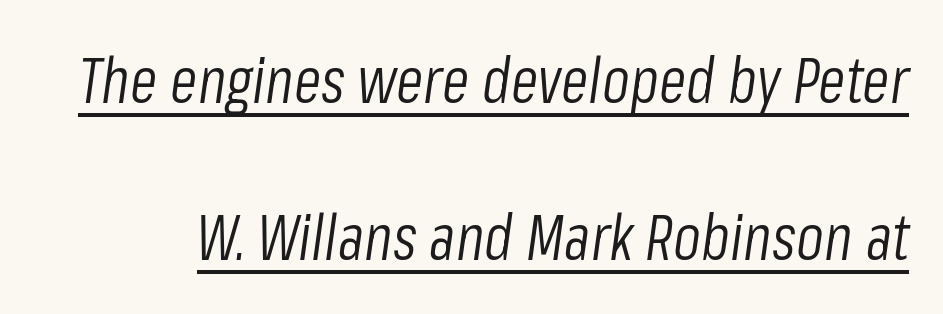
Q: Is the text bold? A: No.
Q: Is the text italic (slanted)? A: Yes, it leans right by about 8 degrees.
Q: Is the text underlined? A: Yes.
Q: Is the spacing between letters normal or unusually wide? A: Normal.
Q: Is the spacing between lines tight, normal or loose? A: Loose.
Q: Width (condensed, normal, or wide)? A: Condensed.
Q: Stroke contrast? A: Low.
Q: x-height? A: Medium.
Q: Monospaced? A: No.
